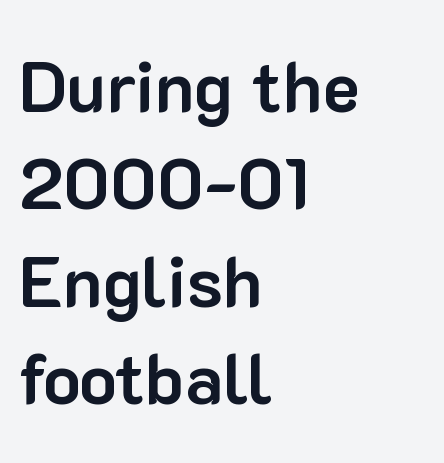
The image shows 70 px bold sans-serif type, upright; set left-aligned, normal line spacing (1.39x), normal letter spacing, not underlined; low stroke contrast and a medium x-height.
